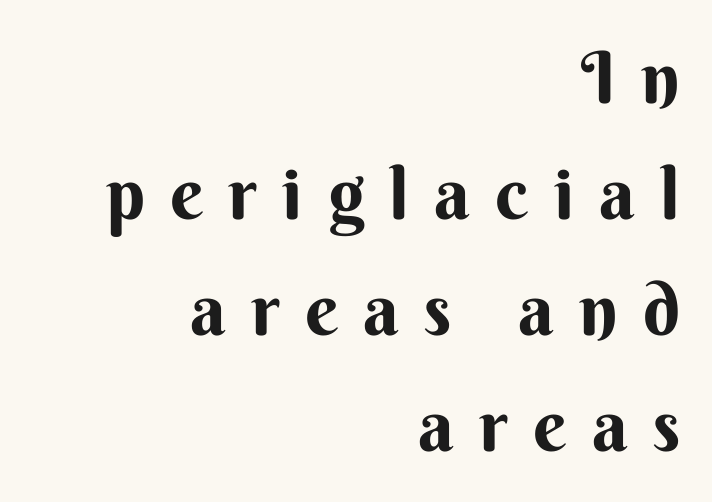
{"serif": "no", "italic": "no", "bold": "yes", "weight": "bold", "width": "normal", "stroke_contrast": "medium", "x_height": "small", "monospaced": "no", "underline": "no", "align": "right", "line_spacing": "normal", "line_spacing_ratio": 1.61, "letter_spacing": "wide", "letter_spacing_em": 0.35, "glyph_px": 72}
